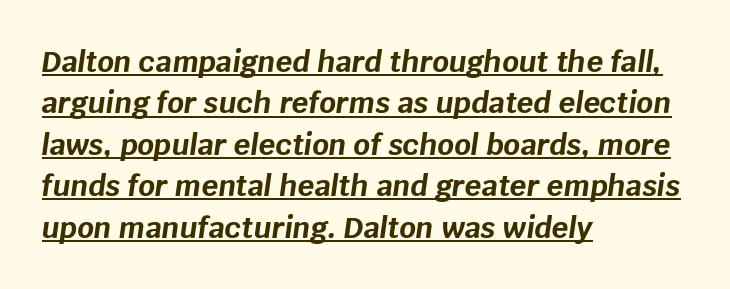
A student would call this left alignment; a typographer would say flush left, rag right. Compared with undecorated copy, this sample adds a rule below the words. Slanted lettering throughout. The lines sit at an ordinary, default distance from one another. The characters look thick and weighty, a clear bold. Letter spacing: default.
